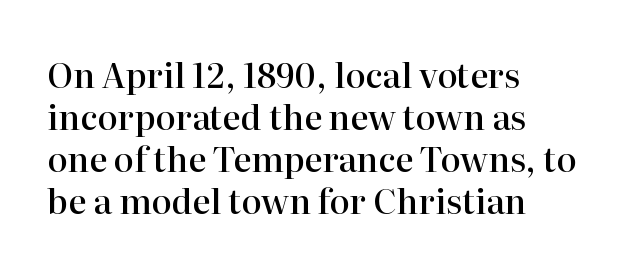
The baseline area is clear. Small tapered or slab feet sit at the stroke ends, so this counts as serif. Varying glyph widths throughout — classic text-font behaviour. Is there any slant? The stems are plumb. Its strokes are somewhat broadened, the hallmark of semibold type.
